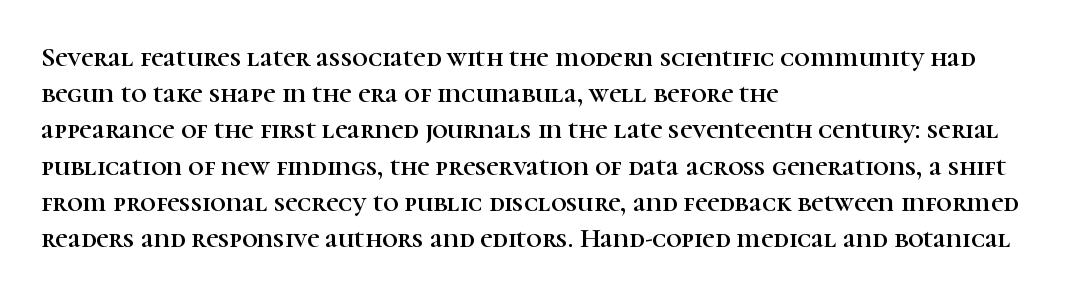
A normal amount of white space separates one row of letters from the next. Rendered with straight, roman letterforms. Rule under the text: the space is simply empty. Glyph-to-glyph distance matches everyday printed text. Horizontal alignment here is leftward, the default for most running prose.
